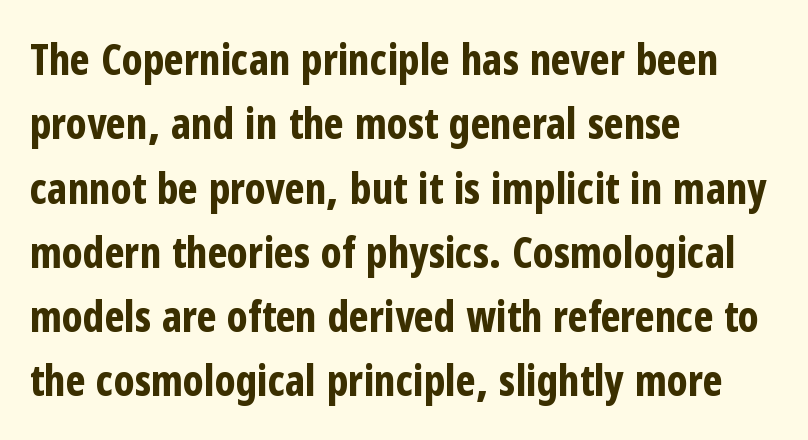
Its strokes are broad and dark, the hallmark of bold type. Posture: upright roman. Every row of glyphs begins at an identical x-position on the left. Are there feet on the stems? There aren't — it's a sans. Look at the tracking — it's just the regular setting, nothing added.
